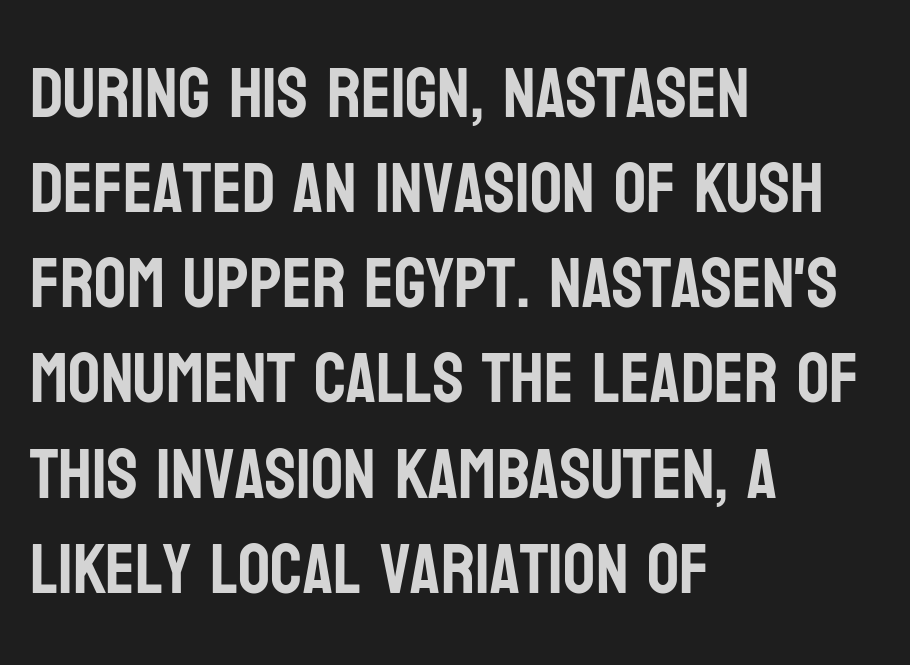
The image shows 71 px condensed sans-serif type, upright; set left-aligned, normal line spacing (1.34x), normal letter spacing, not underlined; low stroke contrast and a large x-height.
